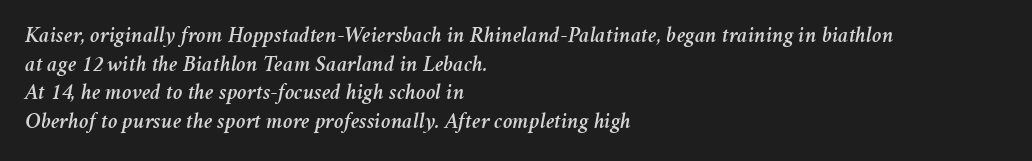
Q: Is the text italic (slanted)? A: Yes, it leans right by about 11 degrees.
Q: Is the text underlined? A: No.
Q: How is the paragraph aligned? A: Left-aligned.
Q: Is the spacing between letters normal or unusually wide? A: Normal.
Q: Is the spacing between lines tight, normal or loose? A: Normal.
